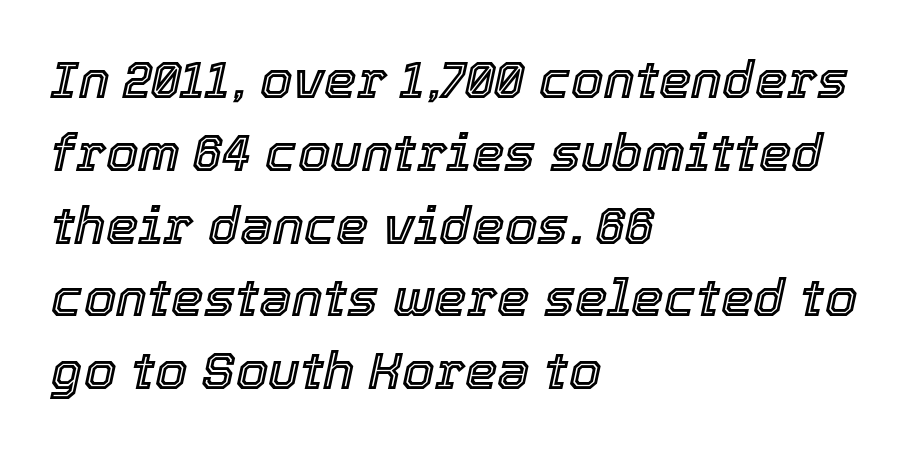
{"italic": "yes", "lean": "right", "slant_degrees": 12, "width": "normal", "x_height": "medium", "monospaced": "no", "underline": "no", "align": "left", "line_spacing": "normal", "line_spacing_ratio": 1.4, "letter_spacing": "normal", "letter_spacing_em": 0.0, "glyph_px": 52}
